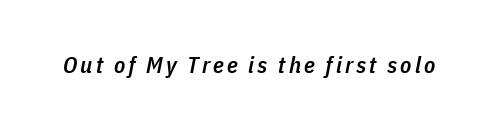
{"italic": "yes", "lean": "right", "slant_degrees": 11, "bold": "semi", "underline": "no", "glyph_px": 23}
